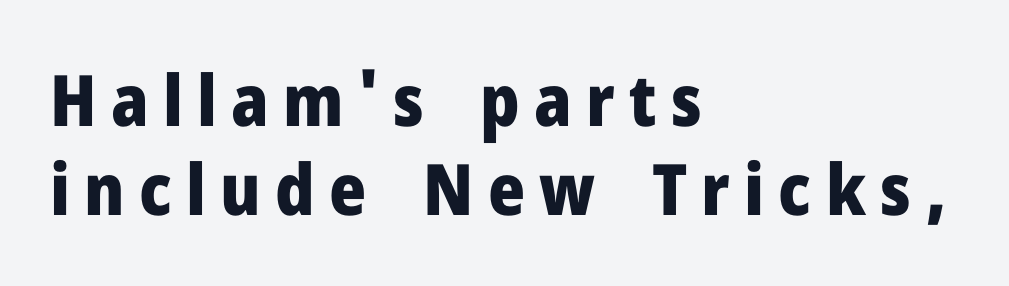
{"serif": "no", "italic": "no", "bold": "yes", "weight": "heavy", "width": "normal", "stroke_contrast": "low", "x_height": "medium", "monospaced": "no", "underline": "no", "align": "left", "line_spacing": "normal", "line_spacing_ratio": 1.25, "letter_spacing": "wide", "letter_spacing_em": 0.2, "glyph_px": 71}
